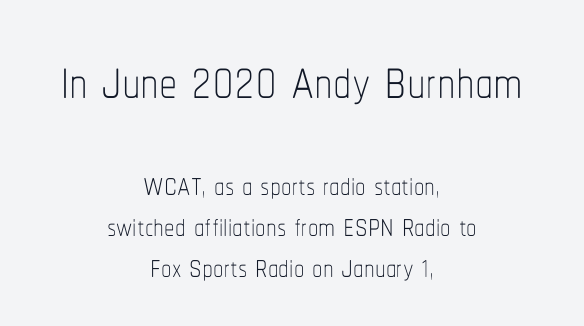
The image shows 73 px thin, condensed type, upright; set centered, tight line spacing (0.97x), normal letter spacing, not underlined; the first (top) block is 1.74x larger; low stroke contrast and a medium x-height.
